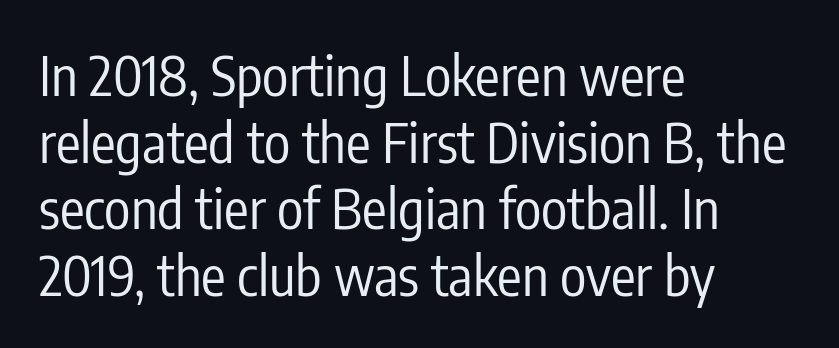
{"serif": "no", "italic": "no", "bold": "no", "weight": "regular", "width": "condensed", "stroke_contrast": "low", "x_height": "medium", "monospaced": "no", "underline": "no", "align": "left", "line_spacing_ratio": 1.21, "letter_spacing": "normal", "letter_spacing_em": 0.0, "glyph_px": 55}
